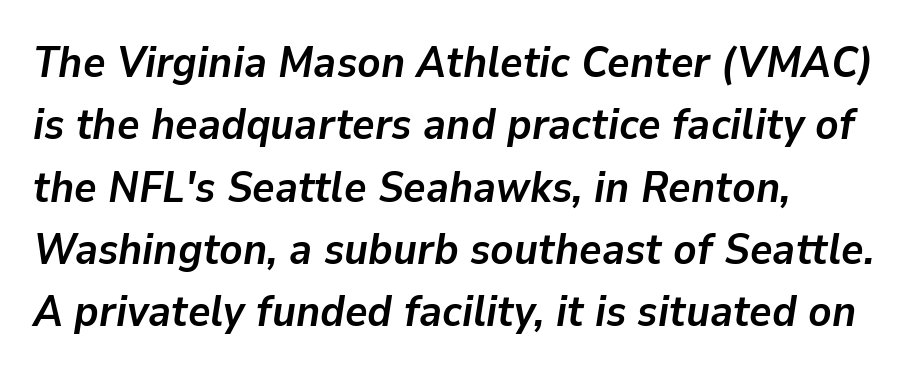
Q: Is the text bold? A: Yes.
Q: Is the text italic (slanted)? A: Yes, it leans right by about 9 degrees.
Q: Is the text underlined? A: No.
Q: How is the paragraph aligned? A: Left-aligned.
Q: Is the spacing between letters normal or unusually wide? A: Normal.
Q: Is the spacing between lines tight, normal or loose? A: Normal.
Q: Width (condensed, normal, or wide)? A: Normal.
Q: Stroke contrast? A: Low.
Q: x-height? A: Medium.
Q: Monospaced? A: No.
